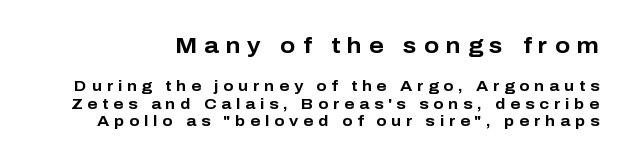
{"italic": "no", "bold": "yes", "underline": "no", "line_spacing_ratio": 1.19, "letter_spacing": "wide", "letter_spacing_em": 0.32, "larger_block": "first", "size_ratio": 1.47, "glyph_px": 22}
